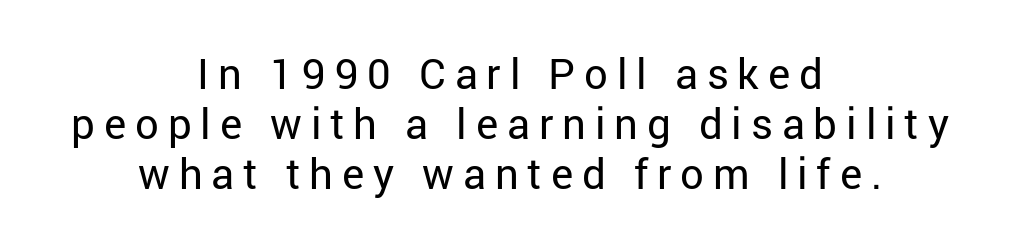
Q: Is the text bold? A: No.
Q: Is the text italic (slanted)? A: No, it is upright.
Q: Is the typeface a serif or a sans-serif typeface? A: Sans-serif.
Q: Is the text underlined? A: No.
Q: How is the paragraph aligned? A: Centered.
Q: Is the spacing between letters normal or unusually wide? A: Unusually wide.
Q: Width (condensed, normal, or wide)? A: Normal.
Q: Stroke contrast? A: Low.
Q: x-height? A: Medium.
Q: Monospaced? A: No.
